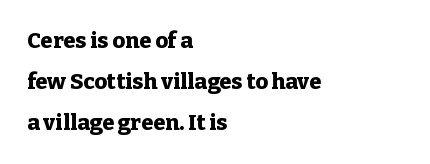
Here the glyphs are tracked normally, forming tight word shapes. Its strokes are broad and dark, the hallmark of bold type. Ordinary non-slanted type is in use. Has an underline been added? It has not.
